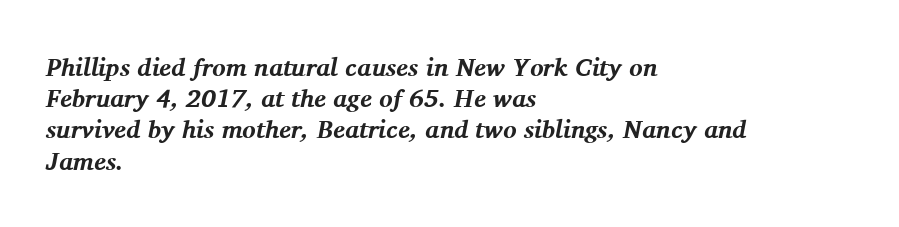
{"italic": "yes", "lean": "right", "slant_degrees": 11, "bold": "yes", "underline": "no", "align": "left", "line_spacing": "normal", "line_spacing_ratio": 1.25, "letter_spacing": "normal", "letter_spacing_em": 0.0, "glyph_px": 25}
